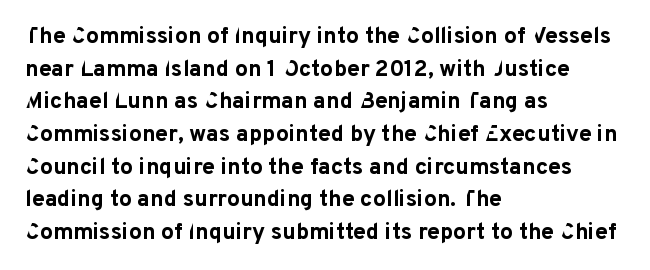
Here the glyphs are tracked normally, forming tight word shapes. One-word summary of the alignment: left. In terms of posture, this sample is upright. Notice how thick the strokes are: this is what a full bold looks like. The lines sit at an ordinary, default distance from one another.
